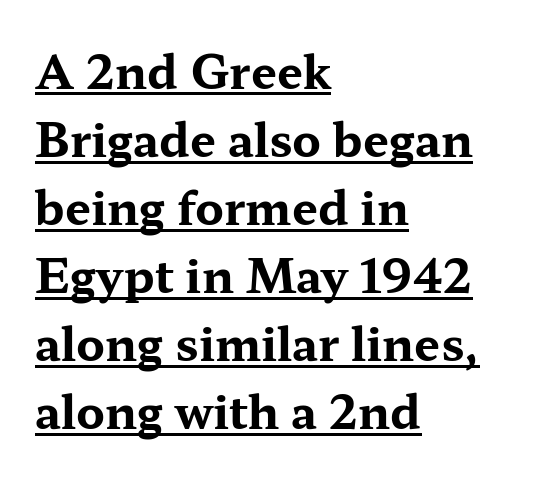
{"serif": "yes", "italic": "no", "bold": "yes", "weight": "bold", "width": "wide", "stroke_contrast": "medium", "x_height": "medium", "monospaced": "no", "underline": "yes", "align": "left", "line_spacing": "normal", "line_spacing_ratio": 1.48, "letter_spacing": "normal", "letter_spacing_em": 0.0, "glyph_px": 46}
